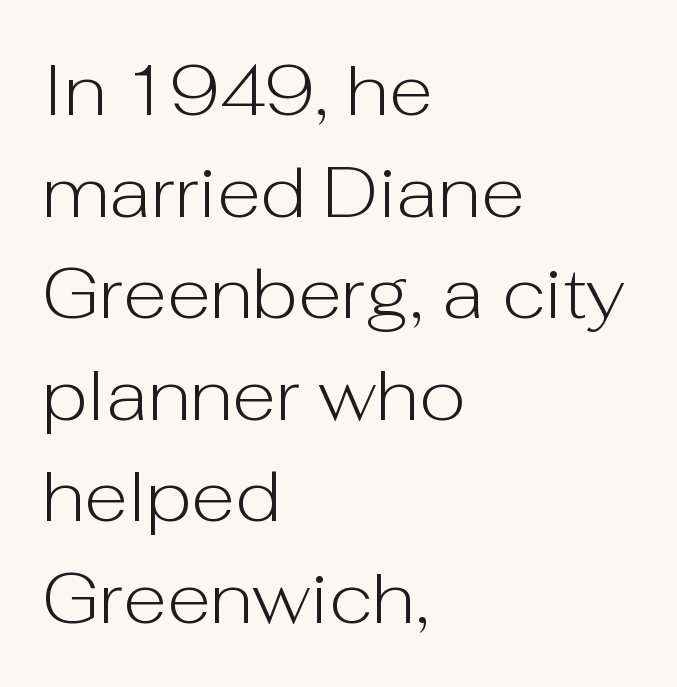
The image shows 72 px light sans-serif type, upright; set left-aligned, normal line spacing (1.41x), normal letter spacing, not underlined; low stroke contrast and a medium x-height.
